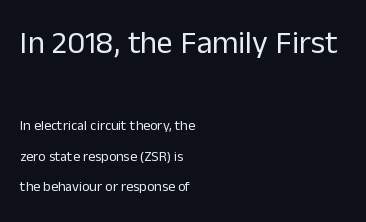
{"serif": "no", "italic": "no", "bold": "no", "weight": "regular", "width": "normal", "stroke_contrast": "low", "x_height": "medium", "monospaced": "no", "underline": "no", "align": "left", "line_spacing": "loose", "line_spacing_ratio": 2.18, "letter_spacing": "normal", "letter_spacing_em": 0.0, "larger_block": "first", "size_ratio": 2.29, "glyph_px": 32}
